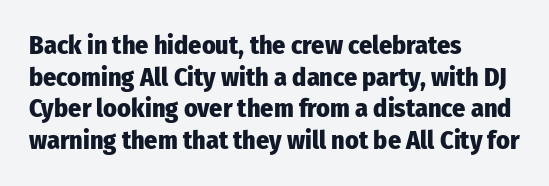
The image shows 26 px bold type, upright; set left-aligned, line spacing 1.22x, normal letter spacing, not underlined.
